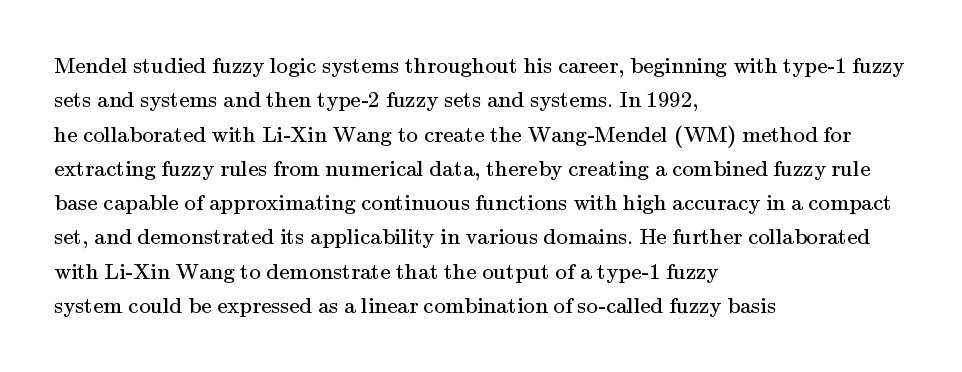
The image shows 23 px text type, upright; set left-aligned, normal line spacing (1.49x), normal letter spacing, not underlined.
